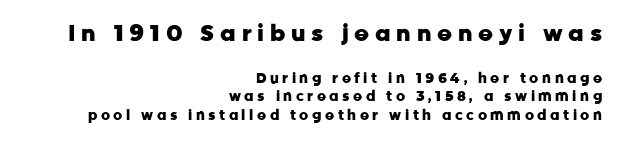
The image shows 23 px bold type, upright; set right-aligned, normal line spacing (1.32x), unusually wide letter spacing (+0.25 em), not underlined; the first (top) block is 1.64x larger.
